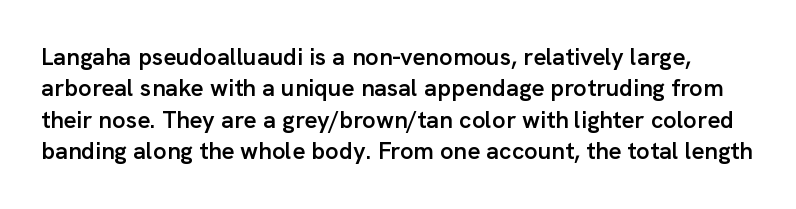
As a designer I'd log this as weight 600, semibold. Bare-footed words on every line. The line-height multiplier appears to be the usual default. Designer's note — italics off, roman on. How are the letters spaced? Ordinarily, with no added tracking.
